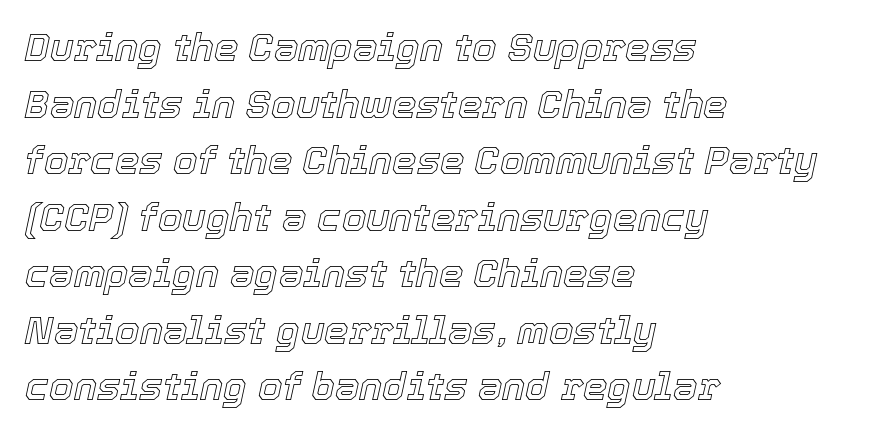
Q: Is the text italic (slanted)? A: Yes, it leans right by about 12 degrees.
Q: Is the text underlined? A: No.
Q: How is the paragraph aligned? A: Left-aligned.
Q: Is the spacing between letters normal or unusually wide? A: Normal.
Q: Is the spacing between lines tight, normal or loose? A: Normal.
Q: Width (condensed, normal, or wide)? A: Normal.
Q: x-height? A: Medium.
Q: Monospaced? A: No.
